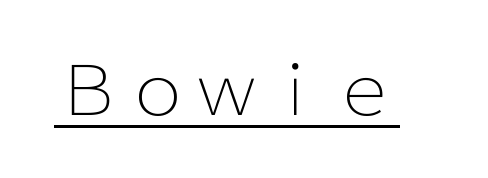
{"serif": "no", "italic": "no", "bold": "no", "weight": "light", "width": "normal", "stroke_contrast": "low", "x_height": "medium", "monospaced": "no", "underline": "yes", "letter_spacing": "normal", "letter_spacing_em": 0.0, "glyph_px": 69}
